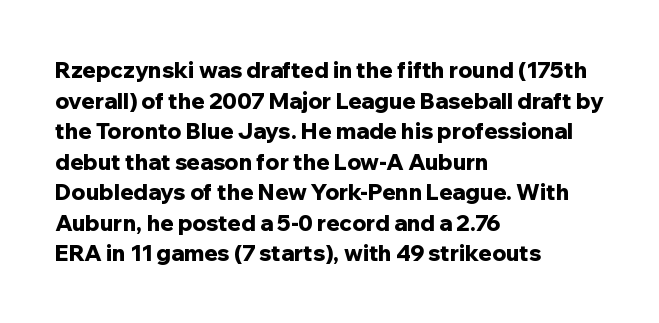
If you drew a line through each stem, it would be perfectly vertical. A normal amount of white space separates one row of letters from the next. Unmarked baselines from the first word to the last. Pretty heavy lettering here — definitely bold. The paragraph has a hard left edge and a soft right edge. These lines keep a tight, regular rhythm from letter to letter.
